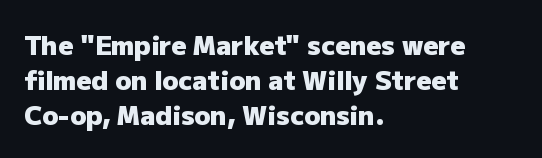
Spacing between characters is what you'd get straight out of the box. If you drew a line through each stem, it would be perfectly vertical. Which margin do the lines hug? The left one — the right edge is uneven. Leading: standard. Is the type bold? Yes — the strokes are clearly thick and heavy.
